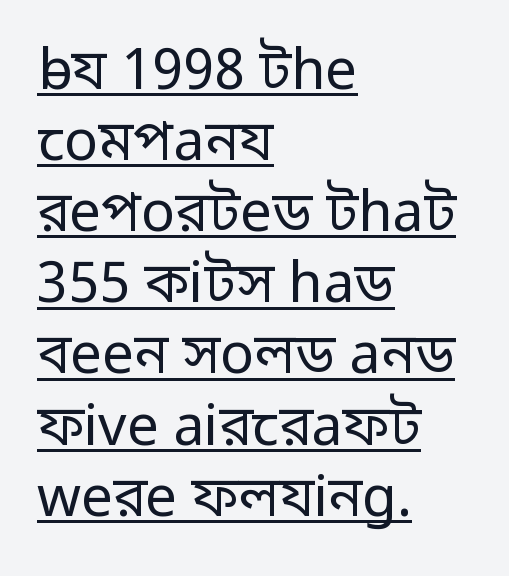
Q: Is the text bold? A: No.
Q: Is the text italic (slanted)? A: No, it is upright.
Q: Is the typeface a serif or a sans-serif typeface? A: Sans-serif.
Q: Is the text underlined? A: Yes.
Q: How is the paragraph aligned? A: Left-aligned.
Q: Is the spacing between letters normal or unusually wide? A: Normal.
Q: Is the spacing between lines tight, normal or loose? A: Normal.
Q: Width (condensed, normal, or wide)? A: Normal.
Q: Stroke contrast? A: Low.
Q: x-height? A: Medium.
Q: Monospaced? A: No.
